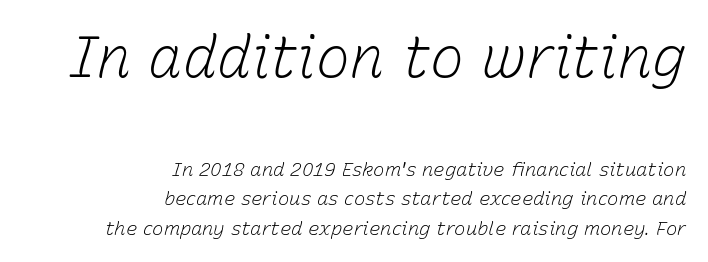
{"italic": "yes", "lean": "right", "slant_degrees": 15, "bold": "no", "weight": "light", "width": "normal", "stroke_contrast": "low", "x_height": "medium", "monospaced": "no", "underline": "no", "align": "right", "line_spacing": "normal", "line_spacing_ratio": 1.56, "letter_spacing": "normal", "letter_spacing_em": 0.0, "larger_block": "first", "size_ratio": 3.0, "glyph_px": 57}
